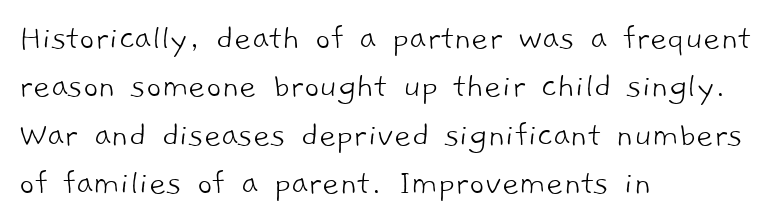
The image shows 37 px light sans-serif type; set left-aligned, normal line spacing (1.31x), normal letter spacing, not underlined; low stroke contrast and a medium x-height.
